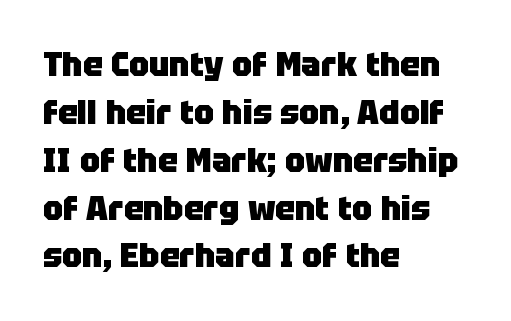
{"serif": "no", "italic": "no", "bold": "yes", "weight": "heavy", "width": "normal", "stroke_contrast": "low", "x_height": "large", "monospaced": "no", "underline": "no", "align": "left", "line_spacing": "normal", "line_spacing_ratio": 1.45, "letter_spacing": "normal", "letter_spacing_em": 0.0, "glyph_px": 33}
